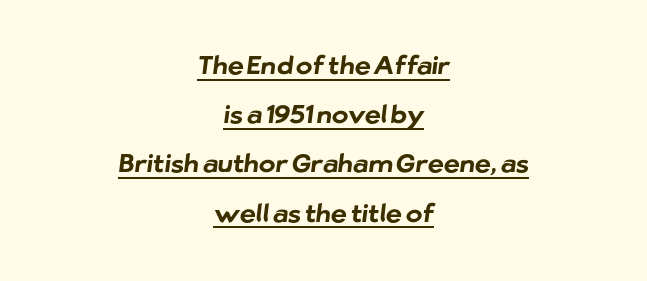
The image shows 25 px bold type; set centered, loose line spacing (1.97x), normal letter spacing, underlined.
